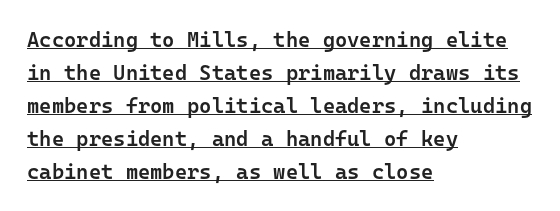
Compared with an ordinary text face, these strokes are moderately heavier — a semibold. Each word holds together tightly as a unit, with standard inter-letter gaps. Rows of type keep a routine distance in the vertical direction. Decoration check: the copy is underlined.
